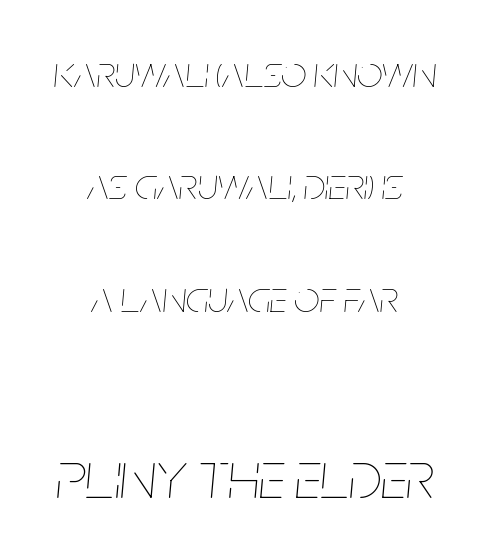
Q: Is the text bold? A: No.
Q: Is the text italic (slanted)? A: Yes, it leans right by about 5 degrees.
Q: Is the text underlined? A: No.
Q: How is the paragraph aligned? A: Centered.
Q: Is the spacing between letters normal or unusually wide? A: Normal.
Q: Is the spacing between lines tight, normal or loose? A: Loose.
Q: Which block of text is set in a larger size, the first (top) or the second (bottom)? A: The second (bottom) one.
Q: Width (condensed, normal, or wide)? A: Condensed.
Q: Stroke contrast? A: Low.
Q: x-height? A: Large.
Q: Monospaced? A: No.
